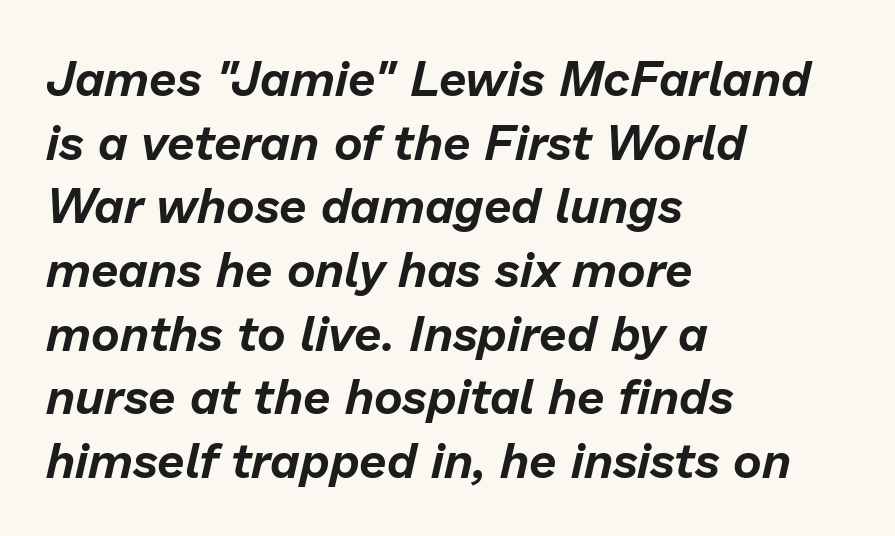
Each row of text sits above clean, open space. This sample is left-justified, so line endings fall wherever the words run out. This sample has the flowing, uneven cadence of proportional lettering. Italic: yes, the glyphs are oblique.
